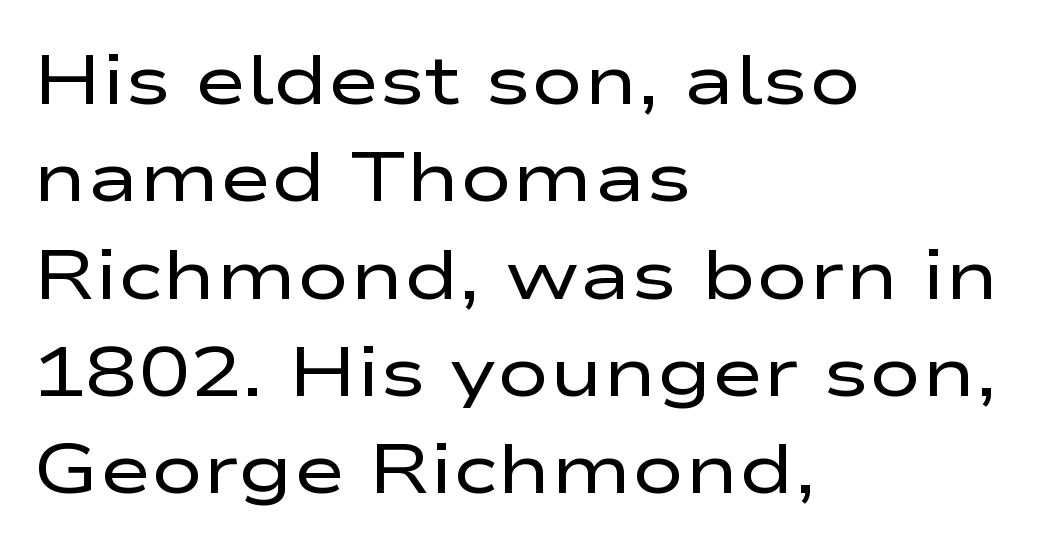
Observe the ordinary spacing: letters are neighbours, not strangers. Letterform terminals end flat and unadorned throughout the passage. Vertical strokes here are truly vertical. Anything drawn beneath the words? Only blank space. Stroke thickness stays within the range of a standard reading face or lighter. These lines stack with their left ends in a neat column.
